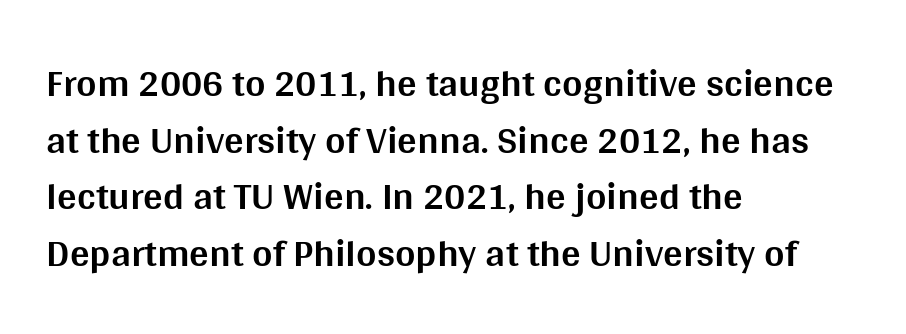
{"serif": "no", "italic": "no", "bold": "yes", "weight": "bold", "width": "normal", "stroke_contrast": "medium", "x_height": "large", "monospaced": "no", "underline": "no", "align": "left", "line_spacing": "normal", "line_spacing_ratio": 1.45, "letter_spacing": "normal", "letter_spacing_em": 0.0, "glyph_px": 39}
